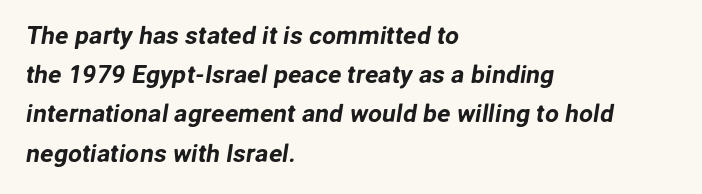
The lines are quadded left. Observe the ordinary spacing: letters are neighbours, not strangers. The string is rendered with underlining switched off. Each new line begins a customary step beneath the previous one.
